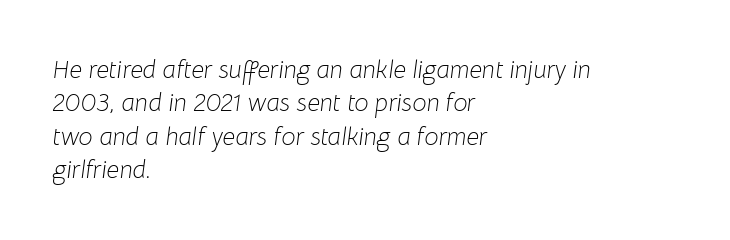
Leading: standard. Italic? Definitely — the glyphs are oblique. There is no visible air inserted between adjacent glyphs. Is this a heavy cut? Hardly; it is regular or lighter. Layout note: lines flush left. The passage shown is not underscored anywhere.
